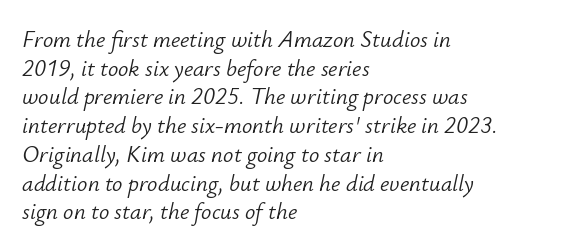
Heft: none added — not bold. Layout note: lines flush left. Students, note that the glyphs here touch the page at normal intervals. The rendering applies a slant to the glyphs. This rendering features lettering with no underline.
